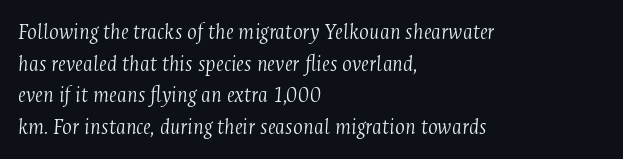
Layout note: lines flush left. This sample uses an oblique cut, with every glyph tilted off the vertical. Unmarked baselines from the first word to the last. The type is set solid horizontally, with unmodified tracking. Line spacing here is normal. A quiet, ordinary-to-light weight characterises the typeface.
